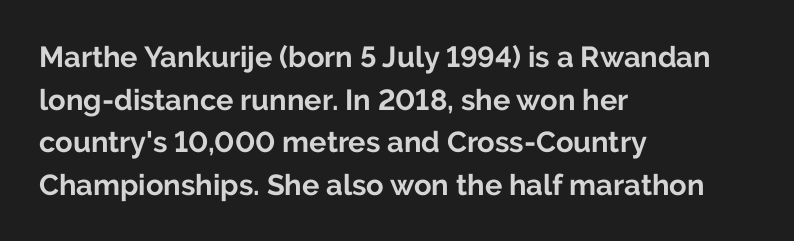
{"serif": "no", "italic": "no", "bold": "yes", "weight": "bold", "width": "normal", "stroke_contrast": "low", "x_height": "medium", "monospaced": "no", "underline": "no", "align": "left", "line_spacing": "normal", "line_spacing_ratio": 1.47, "letter_spacing": "normal", "letter_spacing_em": 0.0, "glyph_px": 29}
